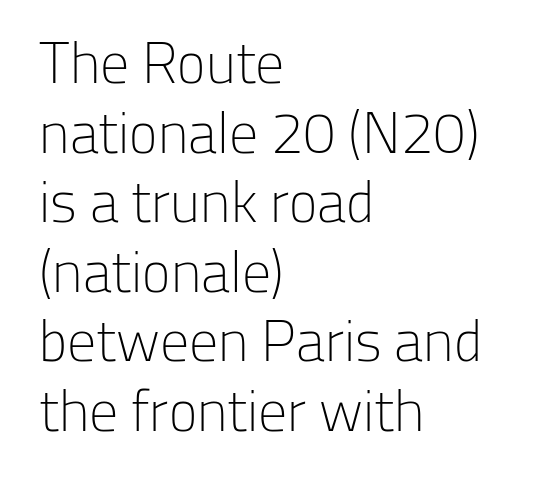
{"serif": "no", "italic": "no", "bold": "no", "weight": "light", "width": "normal", "stroke_contrast": "low", "x_height": "medium", "monospaced": "no", "underline": "no", "align": "left", "line_spacing_ratio": 1.2, "letter_spacing": "normal", "letter_spacing_em": 0.0, "glyph_px": 58}
